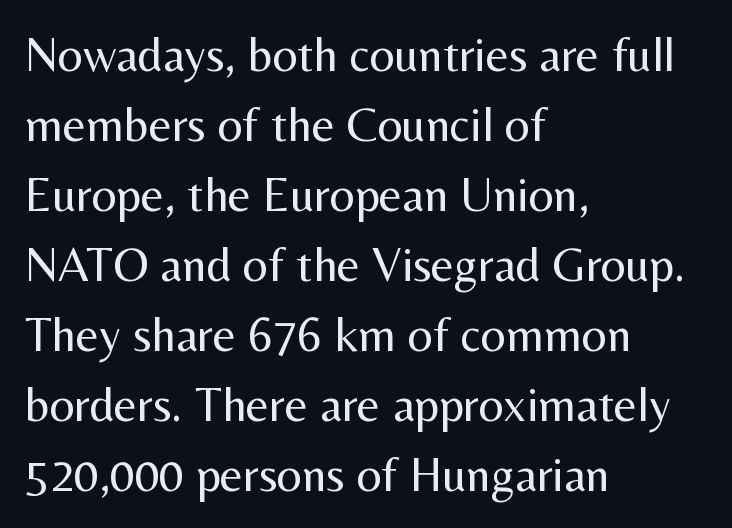
{"serif": "no", "italic": "no", "bold": "no", "weight": "regular", "width": "normal", "stroke_contrast": "medium", "x_height": "medium", "monospaced": "no", "underline": "no", "align": "left", "line_spacing": "normal", "line_spacing_ratio": 1.43, "letter_spacing": "normal", "letter_spacing_em": 0.0, "glyph_px": 49}
